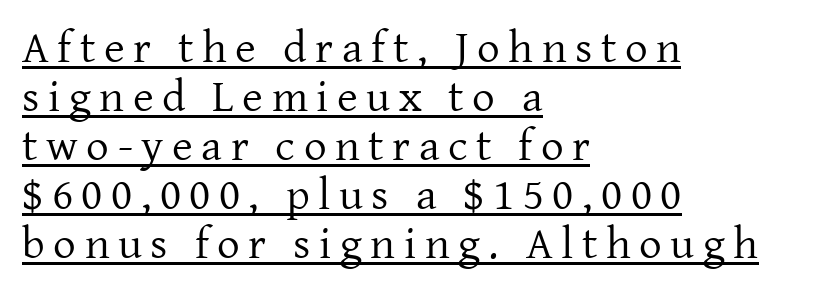
{"serif": "yes", "italic": "no", "bold": "no", "weight": "regular", "width": "normal", "stroke_contrast": "low", "x_height": "medium", "monospaced": "no", "underline": "yes", "align": "left", "line_spacing": "tight", "line_spacing_ratio": 1.09, "glyph_px": 45}
